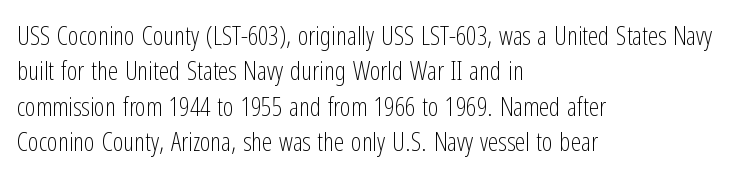
{"italic": "no", "bold": "no", "underline": "no", "align": "left", "line_spacing": "normal", "line_spacing_ratio": 1.36, "letter_spacing": "normal", "letter_spacing_em": 0.0, "glyph_px": 26}
